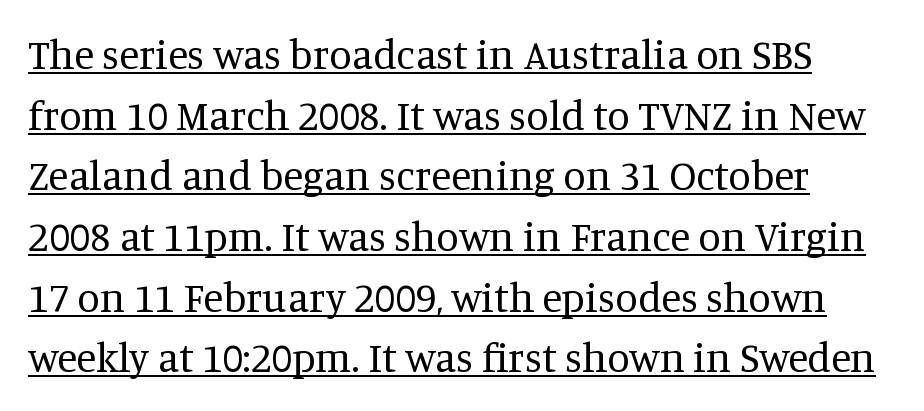
Designer's note — italics off, roman on. The face used here is seriffed, in the tradition of book romans. Nothing heavy about these letters — not bold at all. Emphasis is given by a line drawn under the lettering.
